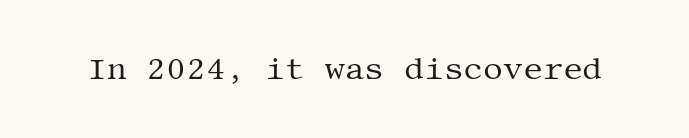
These lines are composed in type with serifs. The baseline area is clear. The passage shown is not bold in any degree. Vertical strokes here are truly vertical. Does extra space separate the letters? No, they use regular spacing.
